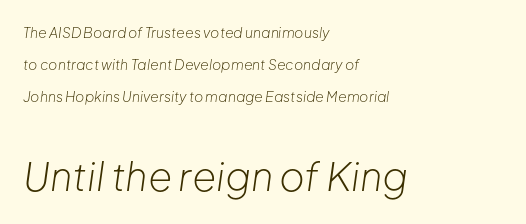
Quick note: underline off. Typesetter's note — lower block bumped up in size, upper block left smaller. Leading: increased. These lines keep a tight, regular rhythm from letter to letter. Horizontal alignment here is leftward, the default for most running prose. This sample uses an oblique cut, with every glyph tilted off the vertical.
